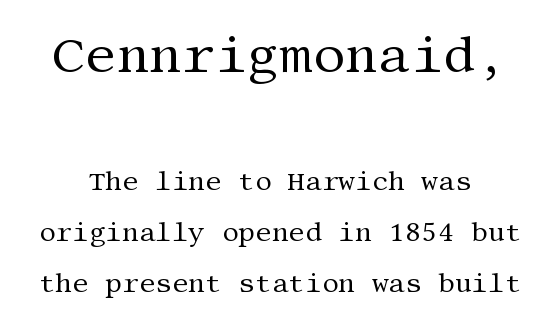
The image shows 51 px regular-weight serif type, upright; set centered, loose line spacing (1.95x), normal letter spacing, not underlined; the first (top) block is 1.96x larger; medium stroke contrast and a large x-height.
